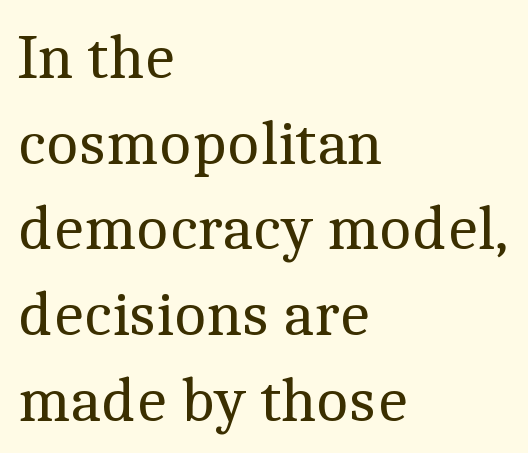
Q: Is the text bold? A: No.
Q: Is the text italic (slanted)? A: No, it is upright.
Q: Is the typeface a serif or a sans-serif typeface? A: Serif.
Q: Is the text underlined? A: No.
Q: How is the paragraph aligned? A: Left-aligned.
Q: Is the spacing between letters normal or unusually wide? A: Normal.
Q: Is the spacing between lines tight, normal or loose? A: Normal.
Q: Width (condensed, normal, or wide)? A: Normal.
Q: x-height? A: Medium.
Q: Monospaced? A: No.
